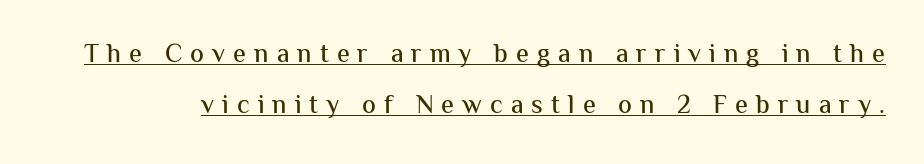
The image shows 26 px text type, upright; set loose line spacing (1.98x), unusually wide letter spacing (+0.31 em), underlined.
